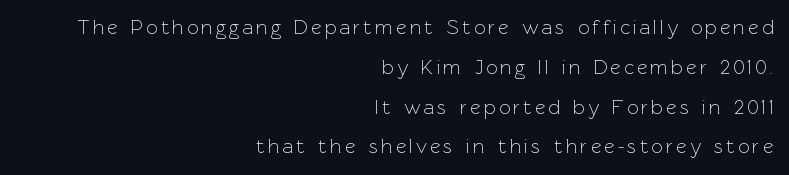
{"italic": "no", "bold": "no", "underline": "no", "align": "right", "line_spacing": "loose", "line_spacing_ratio": 1.99, "glyph_px": 20}
